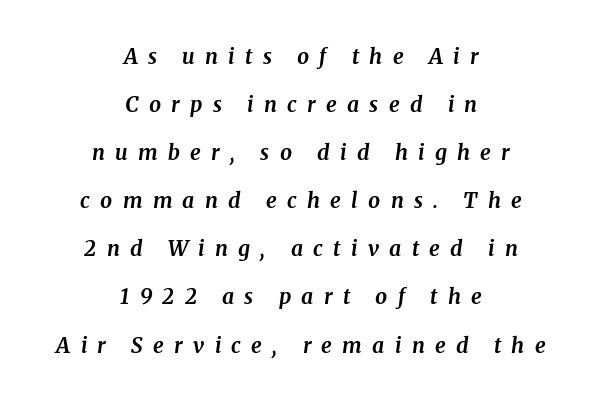
Q: Is the text bold? A: Yes.
Q: Is the text italic (slanted)? A: Yes, it leans right by about 8 degrees.
Q: Is the text underlined? A: No.
Q: How is the paragraph aligned? A: Centered.
Q: Is the spacing between letters normal or unusually wide? A: Unusually wide.
Q: Is the spacing between lines tight, normal or loose? A: Loose.
